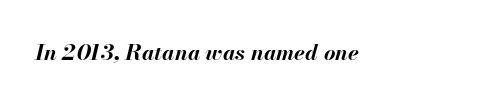
Q: Is the text bold? A: Yes.
Q: Is the text italic (slanted)? A: Yes, it leans right by about 13 degrees.
Q: Is the text underlined? A: No.
Q: Is the spacing between letters normal or unusually wide? A: Normal.
